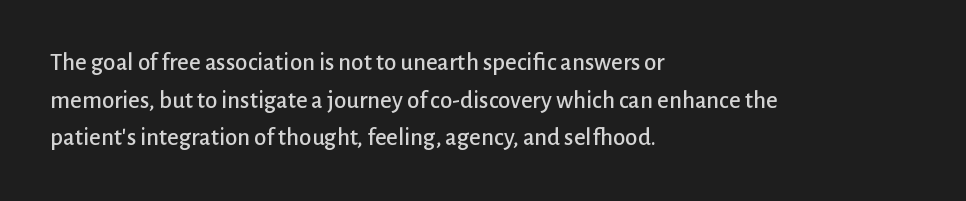
Q: Is the text italic (slanted)? A: No, it is upright.
Q: Is the text underlined? A: No.
Q: How is the paragraph aligned? A: Left-aligned.
Q: Is the spacing between letters normal or unusually wide? A: Normal.
Q: Is the spacing between lines tight, normal or loose? A: Normal.
